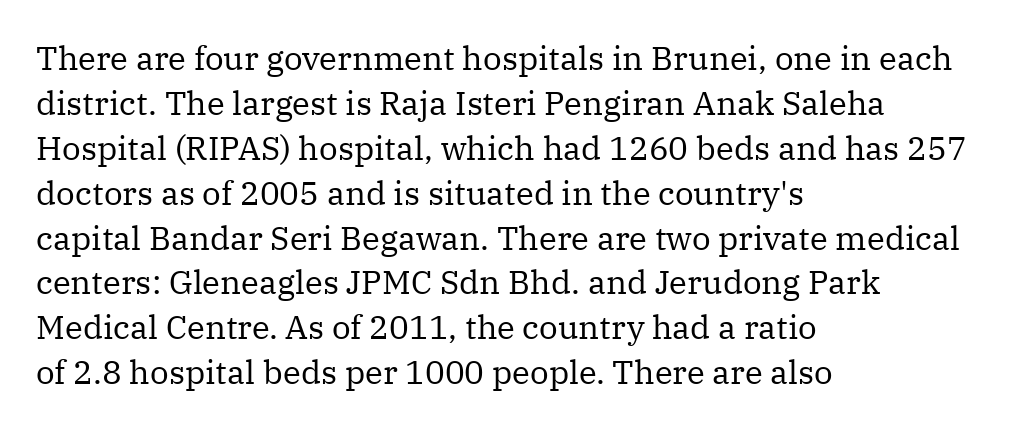
The image shows 33 px regular-weight serif type, upright; set left-aligned, normal line spacing (1.36x), normal letter spacing, not underlined; medium stroke contrast and a medium x-height.
